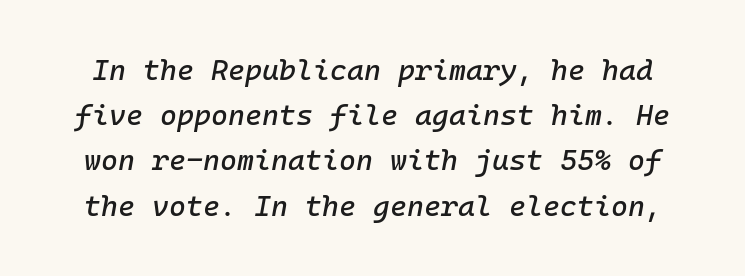
When letters slant like this, we call the style italic. Looks like terminal output: every glyph gets an equal slot. The designer left line spacing at the default. Nobody drew a line under any word here. Each word holds together tightly as a unit, with standard inter-letter gaps.
